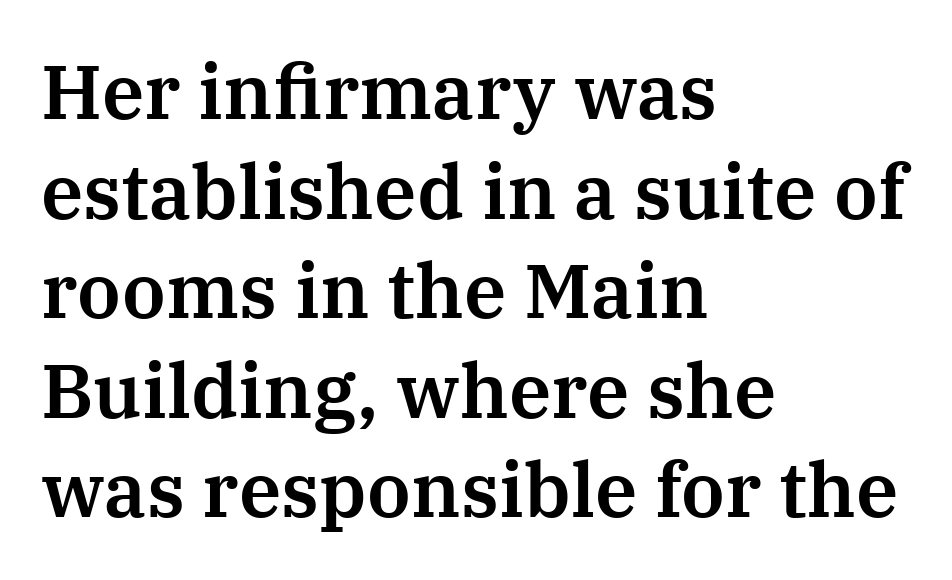
The image shows 76 px serif type, upright; set left-aligned, normal line spacing (1.31x), normal letter spacing, not underlined; medium stroke contrast and a medium x-height.
